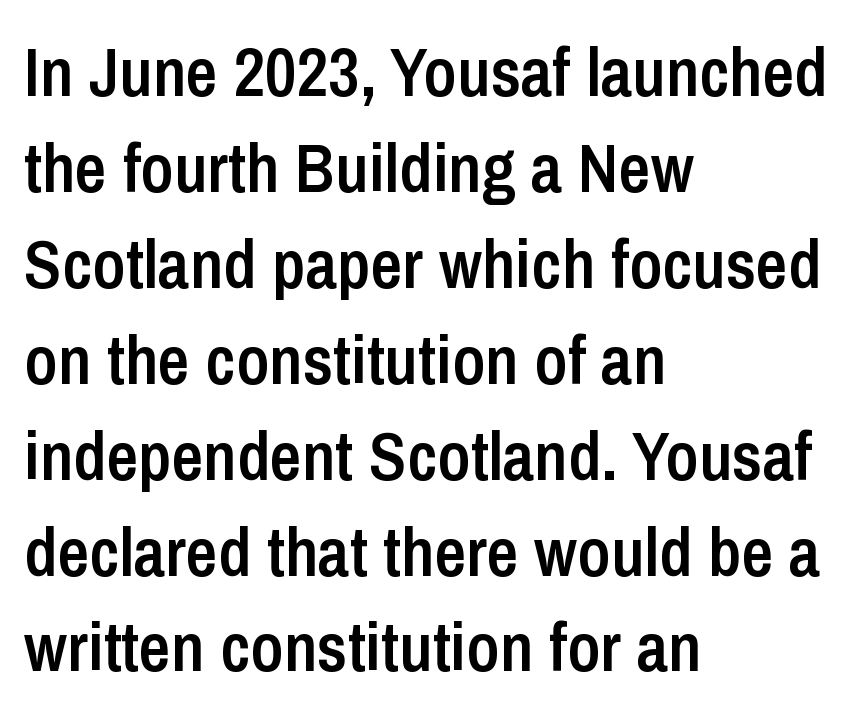
Caption: multi-line text, flush left, ragged right. Looks like regular typesetting: each glyph gets only the width it needs. The type sits square on the baseline with zero lean. Stroke thickness is moderately raised; the sample reads as semibold. The rendering uses a moderate line-height, typical for paragraphs. Anything drawn beneath the words? Only blank space.
